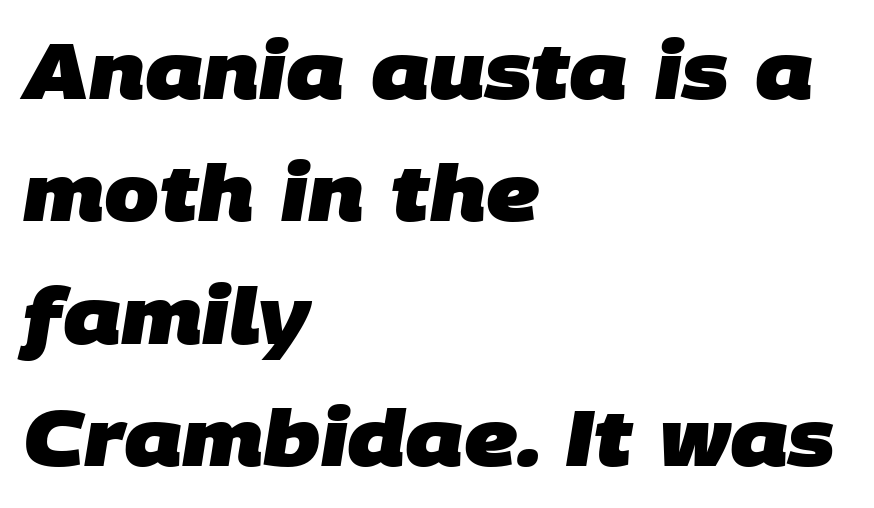
{"serif": "no", "bold": "yes", "weight": "heavy", "width": "normal", "stroke_contrast": "low", "x_height": "large", "monospaced": "no", "underline": "no", "align": "left", "line_spacing": "normal", "line_spacing_ratio": 1.57, "letter_spacing": "normal", "letter_spacing_em": 0.0, "glyph_px": 78}
